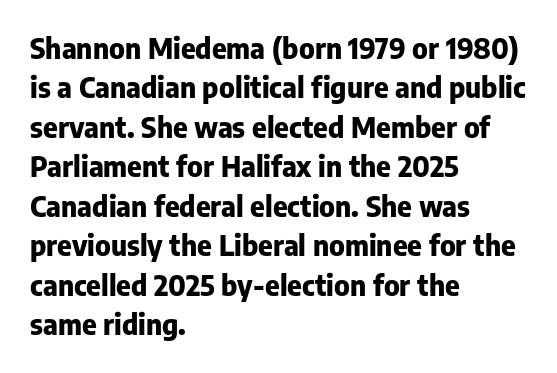
{"serif": "no", "italic": "no", "bold": "yes", "weight": "heavy", "width": "normal", "stroke_contrast": "low", "x_height": "medium", "monospaced": "no", "underline": "no", "align": "left", "line_spacing": "normal", "line_spacing_ratio": 1.41, "letter_spacing": "normal", "letter_spacing_em": 0.0, "glyph_px": 28}
